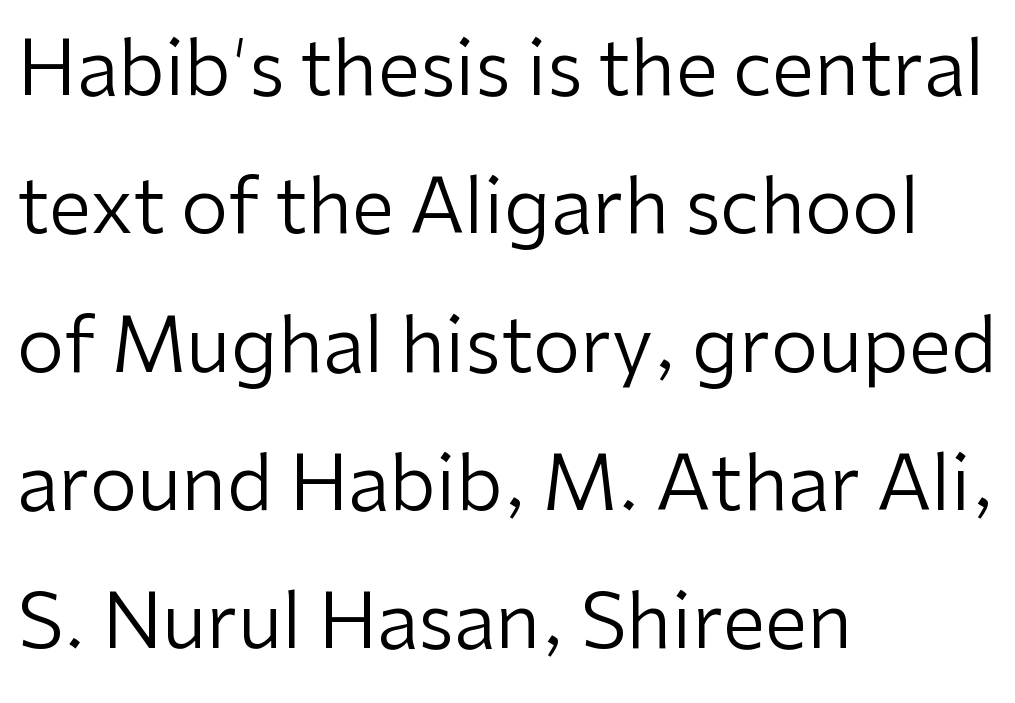
Every stem runs plumb, perpendicular to the baseline. Spacing between characters is what you'd get straight out of the box. Examine the stroke ends and you'll find no serifs. Each row of text sits above clean, open space.
